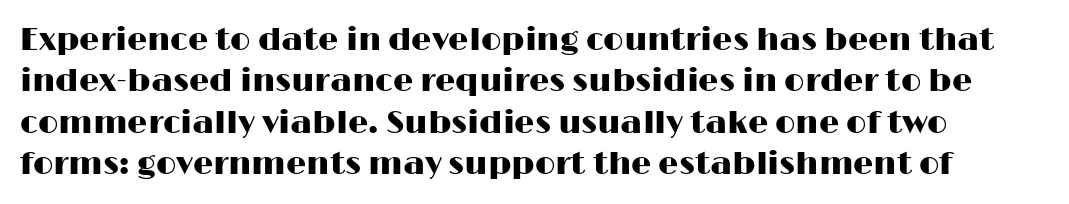
The image shows 32 px wide sans-serif type, upright; set normal line spacing (1.29x), normal letter spacing, not underlined; high stroke contrast and a medium x-height.
